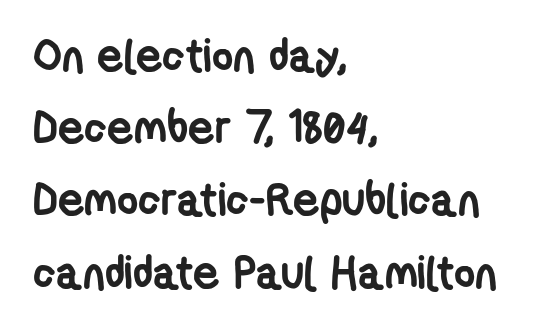
Q: Is the text bold? A: Yes.
Q: Is the typeface a serif or a sans-serif typeface? A: Sans-serif.
Q: Is the text underlined? A: No.
Q: How is the paragraph aligned? A: Left-aligned.
Q: Is the spacing between letters normal or unusually wide? A: Normal.
Q: Is the spacing between lines tight, normal or loose? A: Normal.
Q: Width (condensed, normal, or wide)? A: Condensed.
Q: Stroke contrast? A: Low.
Q: x-height? A: Medium.
Q: Monospaced? A: No.
